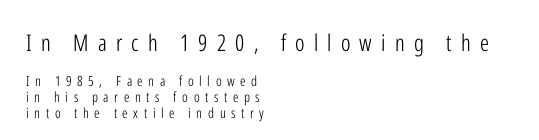
{"italic": "no", "bold": "no", "underline": "no", "align": "left", "line_spacing": "tight", "line_spacing_ratio": 1.14, "letter_spacing": "wide", "letter_spacing_em": 0.4, "larger_block": "first", "size_ratio": 1.64, "glyph_px": 23}
